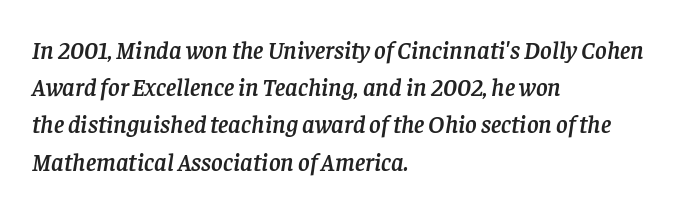
The baseline area is clear. There's an unmistakable incline to the writing here. The letters sit at their default tracking, neither squeezed nor spread. Layout note: lines flush left. Evenly set lines give the paragraph a standard silhouette.
